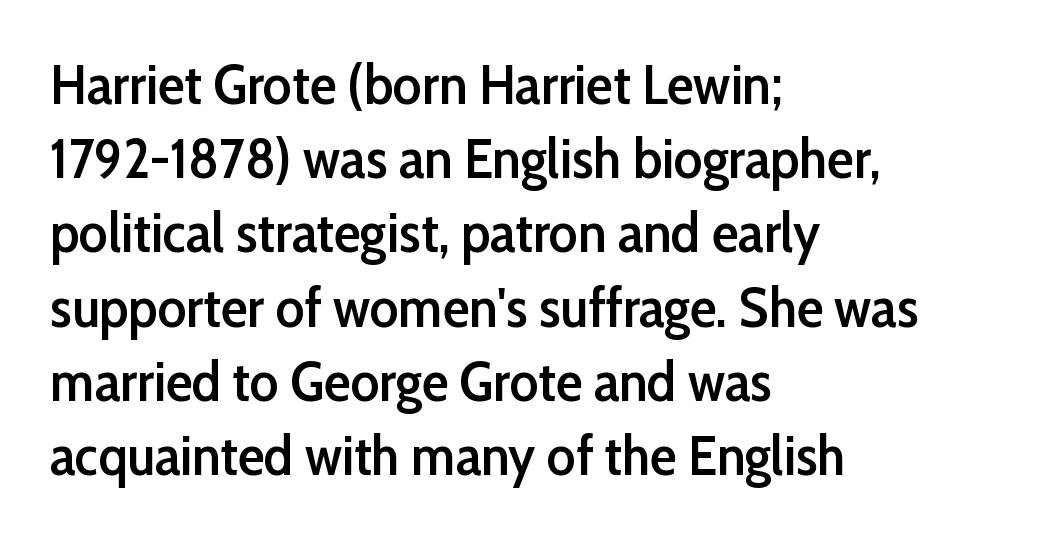
Honestly, there is no underline to notice here at all. The passage is arranged the way most books set body copy — flush left. Glyph-to-glyph distance matches everyday printed text. The rendering uses a moderate line-height, typical for paragraphs. Summary of weight: moderately heavy, a semibold. Grotesque or geometric, the face here clearly has no serifs.
